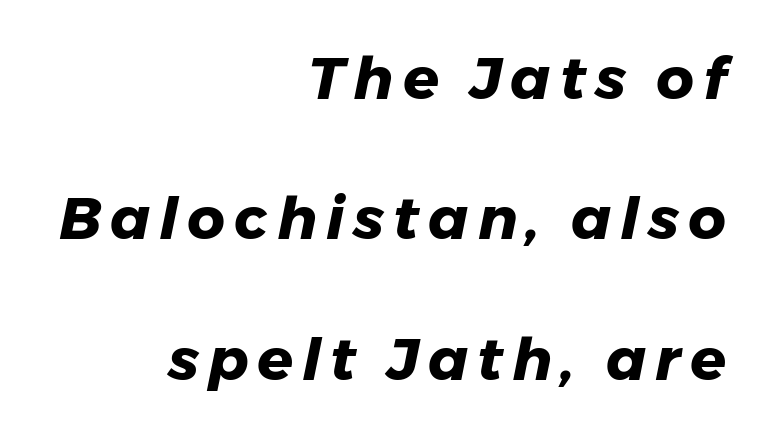
Q: Is the text bold? A: Yes.
Q: Is the text italic (slanted)? A: Yes, it leans right by about 11 degrees.
Q: Is the text underlined? A: No.
Q: How is the paragraph aligned? A: Right-aligned.
Q: Is the spacing between lines tight, normal or loose? A: Loose.
Q: Width (condensed, normal, or wide)? A: Normal.
Q: Stroke contrast? A: Low.
Q: x-height? A: Medium.
Q: Monospaced? A: No.
